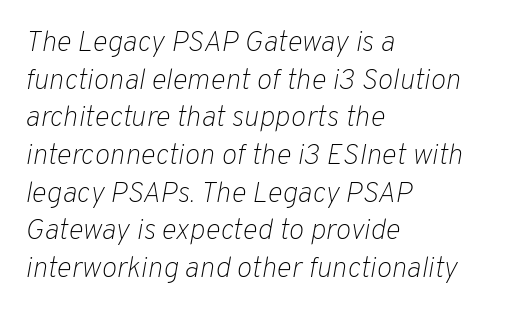
The image shows 29 px light type, italic (leaning right); set left-aligned, normal line spacing (1.3x), normal letter spacing, not underlined; low stroke contrast and a medium x-height.
